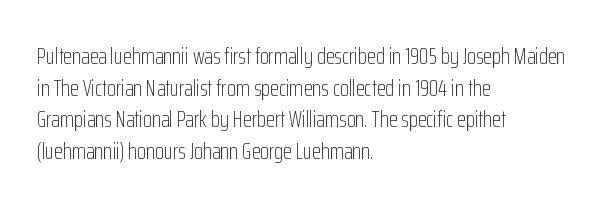
Q: Is the text bold? A: No.
Q: Is the text italic (slanted)? A: No, it is upright.
Q: Is the text underlined? A: No.
Q: How is the paragraph aligned? A: Left-aligned.
Q: Is the spacing between letters normal or unusually wide? A: Normal.
Q: Is the spacing between lines tight, normal or loose? A: Normal.
